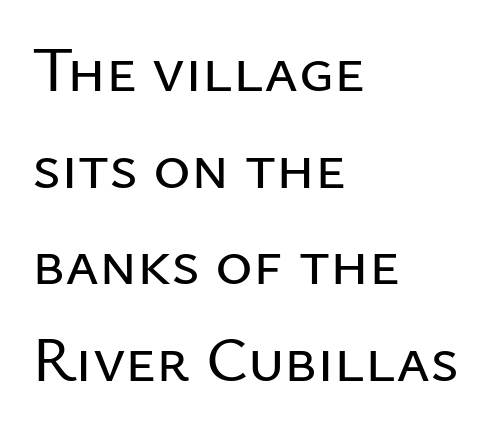
Q: Is the text italic (slanted)? A: No, it is upright.
Q: Is the typeface a serif or a sans-serif typeface? A: Sans-serif.
Q: Is the text underlined? A: No.
Q: How is the paragraph aligned? A: Left-aligned.
Q: Is the spacing between letters normal or unusually wide? A: Normal.
Q: Is the spacing between lines tight, normal or loose? A: Normal.
Q: Width (condensed, normal, or wide)? A: Normal.
Q: Stroke contrast? A: Low.
Q: x-height? A: Medium.
Q: Monospaced? A: No.
